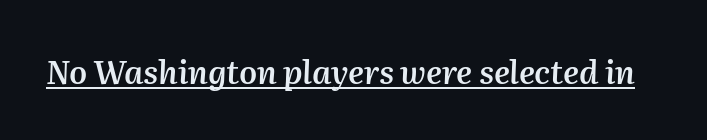
{"italic": "yes", "lean": "right", "slant_degrees": 2, "bold": "semi", "weight": "semibold", "width": "normal", "stroke_contrast": "medium", "x_height": "medium", "monospaced": "no", "underline": "yes", "letter_spacing": "normal", "letter_spacing_em": 0.0, "glyph_px": 32}
